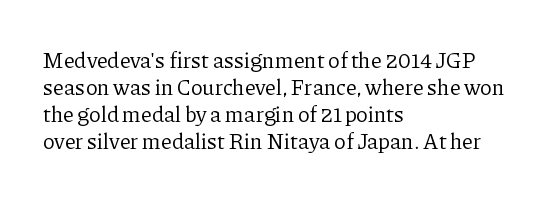
The image shows 22 px text type, upright; set left-aligned, line spacing 1.23x, normal letter spacing, not underlined.
